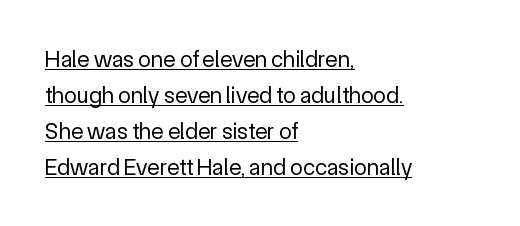
Q: Is the text bold? A: No.
Q: Is the text italic (slanted)? A: No, it is upright.
Q: Is the text underlined? A: Yes.
Q: How is the paragraph aligned? A: Left-aligned.
Q: Is the spacing between letters normal or unusually wide? A: Normal.
Q: Is the spacing between lines tight, normal or loose? A: Normal.
